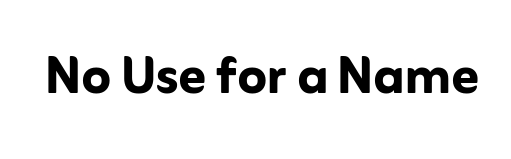
Here the designer chose a conventional face with non-uniform glyph widths. What weight is shown? A full bold with thick strokes. Descenders are the only things crossing below the line. When letters stand straight like this, we call the style roman or upright. Spacing between characters is what you'd get straight out of the box.
